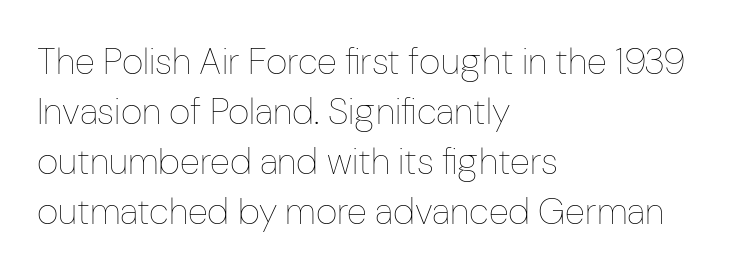
Q: Is the text bold? A: No.
Q: Is the text italic (slanted)? A: No, it is upright.
Q: Is the text underlined? A: No.
Q: How is the paragraph aligned? A: Left-aligned.
Q: Is the spacing between letters normal or unusually wide? A: Normal.
Q: Is the spacing between lines tight, normal or loose? A: Normal.
Q: Width (condensed, normal, or wide)? A: Condensed.
Q: Stroke contrast? A: Low.
Q: x-height? A: Medium.
Q: Monospaced? A: No.
